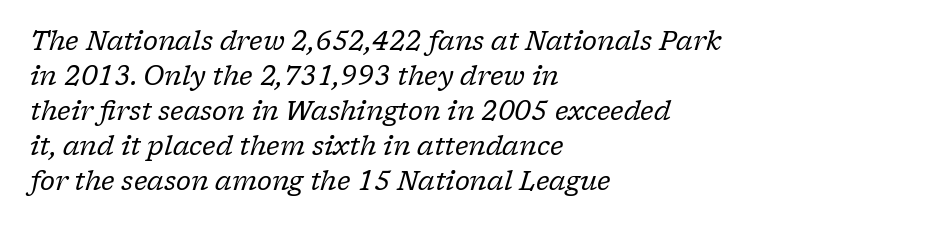
{"italic": "yes", "lean": "right", "slant_degrees": 17, "bold": "no", "underline": "no", "align": "left", "line_spacing": "normal", "line_spacing_ratio": 1.35, "letter_spacing": "normal", "letter_spacing_em": 0.0, "glyph_px": 26}
